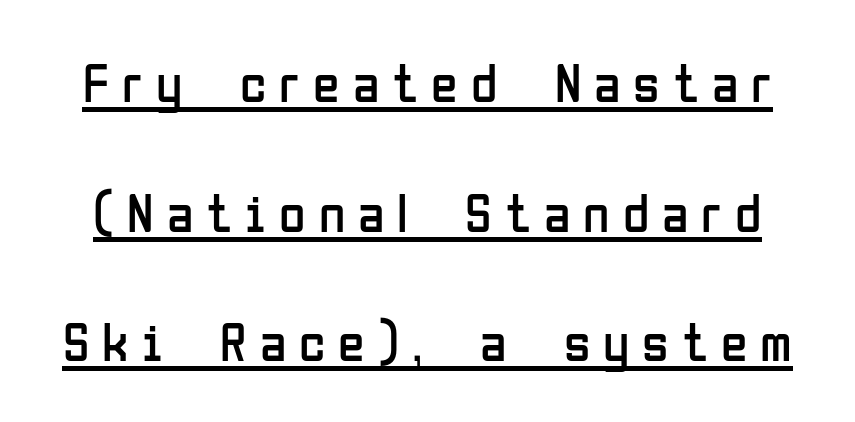
Q: Is the text bold? A: No.
Q: Is the text italic (slanted)? A: No, it is upright.
Q: Is the typeface a serif or a sans-serif typeface? A: Sans-serif.
Q: Is the text underlined? A: Yes.
Q: Is the spacing between letters normal or unusually wide? A: Unusually wide.
Q: Is the spacing between lines tight, normal or loose? A: Loose.
Q: Width (condensed, normal, or wide)? A: Condensed.
Q: Stroke contrast? A: Low.
Q: x-height? A: Medium.
Q: Monospaced? A: No.
